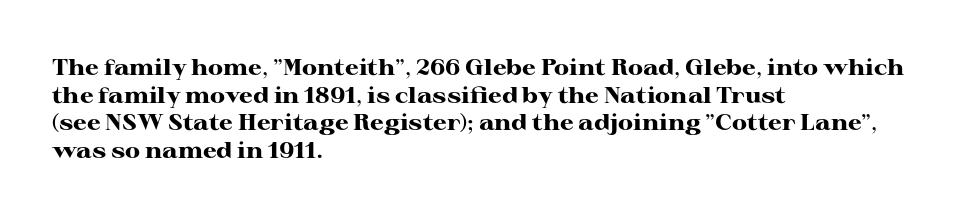
These words are printed bold, with thick strokes throughout. The string is rendered with underlining switched off. What's the leading like? Ordinary, nothing unusual. Tracking value appears to be zero — textbook default spacing. This rendering uses left alignment, leaving the right contour irregular. Every stem runs plumb, perpendicular to the baseline.
